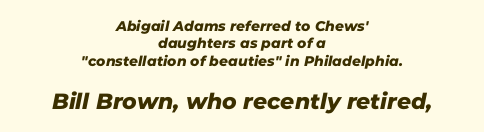
Q: Is the text underlined? A: No.
Q: How is the paragraph aligned? A: Centered.
Q: Is the spacing between letters normal or unusually wide? A: Normal.
Q: Which block of text is set in a larger size, the first (top) or the second (bottom)? A: The second (bottom) one.
